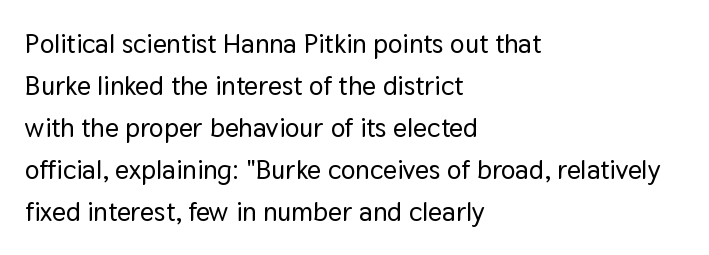
{"italic": "no", "underline": "no", "align": "left", "line_spacing": "normal", "line_spacing_ratio": 1.56, "letter_spacing": "normal", "letter_spacing_em": 0.0, "glyph_px": 27}
